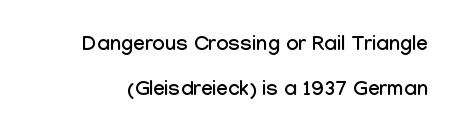
Q: Is the text italic (slanted)? A: No, it is upright.
Q: Is the text underlined? A: No.
Q: Is the spacing between letters normal or unusually wide? A: Normal.
Q: Is the spacing between lines tight, normal or loose? A: Loose.
